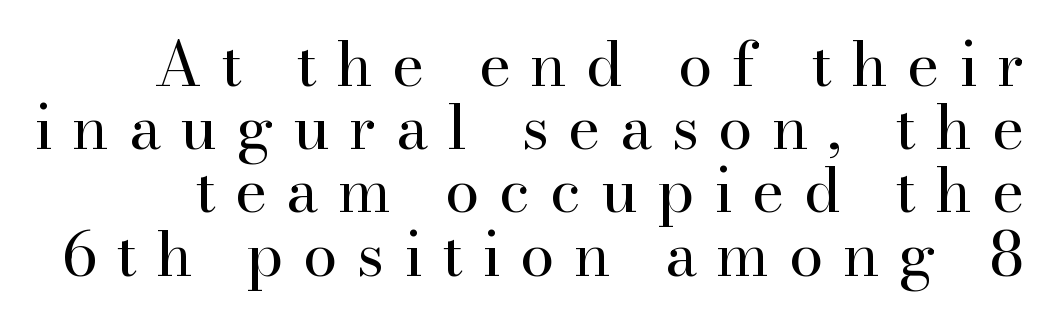
The image shows 62 px regular-weight serif type, upright; set tight line spacing (1.02x), unusually wide letter spacing (+0.31 em), not underlined; high stroke contrast and a small x-height.
